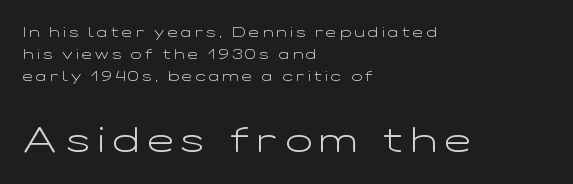
Nope, not italic — everything's standing straight. The passage shown is typed in a proportional face where columns would drift. The text block is weighted toward the left margin, trailing off unevenly rightward. Stroke mass is kept to a normal reading level or below.
